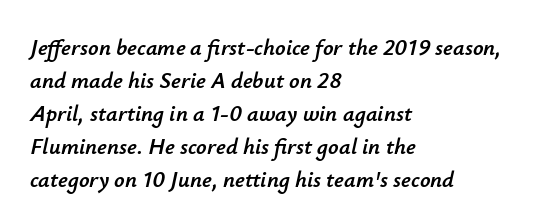
Q: Is the text italic (slanted)? A: Yes, it leans right by about 12 degrees.
Q: Is the text underlined? A: No.
Q: How is the paragraph aligned? A: Left-aligned.
Q: Is the spacing between letters normal or unusually wide? A: Normal.
Q: Is the spacing between lines tight, normal or loose? A: Normal.
